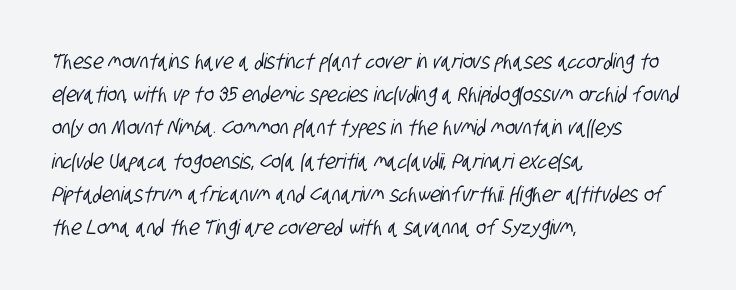
The image shows 21 px text type; set left-aligned, normal line spacing (1.58x), normal letter spacing, not underlined.
